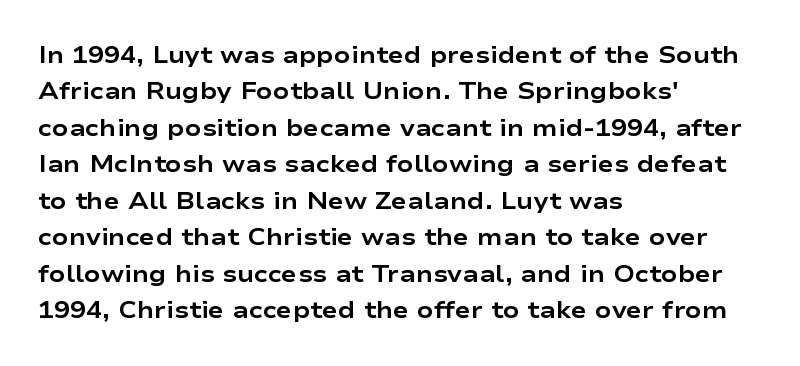
The designer left line spacing at the default. The horizontal fit of the characters is conventional and even. The specimen reads as upright at a glance. The passage shown is not underscored anywhere. The letters are bold, with thick, heavy strokes.
